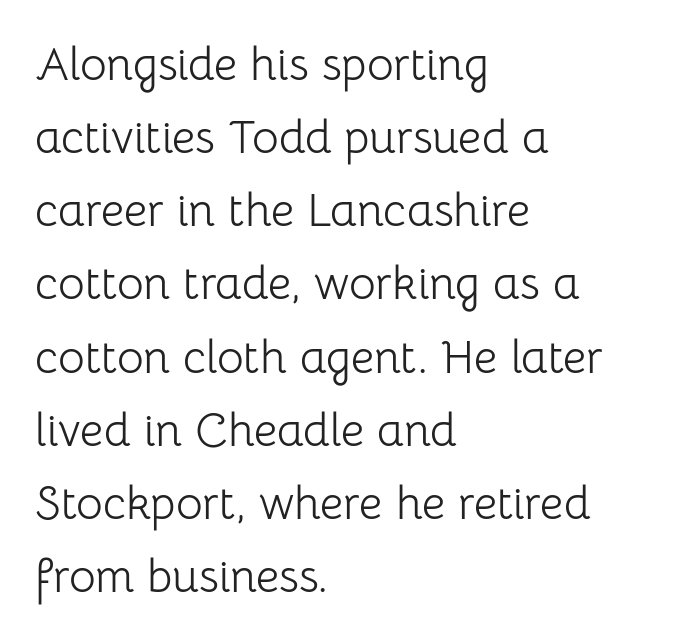
The face used here is proportionally spaced, like ordinary book or web type. Here the glyphs are tracked normally, forming tight word shapes. Interline gaps are of average width in this sample. In terms of posture, this sample is upright.
